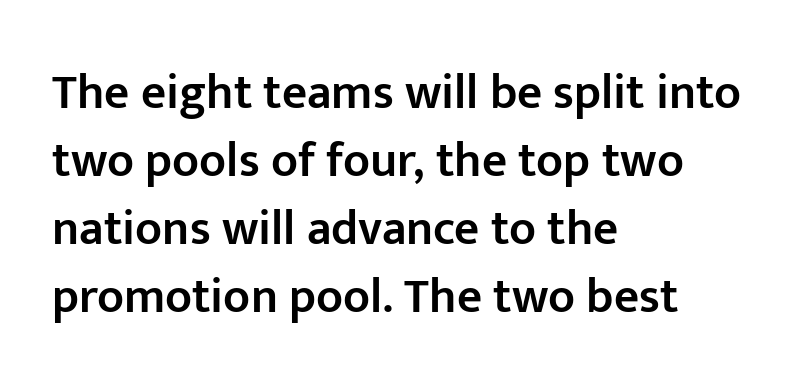
Q: Is the text bold? A: Semi-bold.
Q: Is the text italic (slanted)? A: No, it is upright.
Q: Is the typeface a serif or a sans-serif typeface? A: Sans-serif.
Q: Is the text underlined? A: No.
Q: How is the paragraph aligned? A: Left-aligned.
Q: Is the spacing between letters normal or unusually wide? A: Normal.
Q: Is the spacing between lines tight, normal or loose? A: Normal.
Q: Width (condensed, normal, or wide)? A: Normal.
Q: Stroke contrast? A: Low.
Q: x-height? A: Medium.
Q: Monospaced? A: No.
